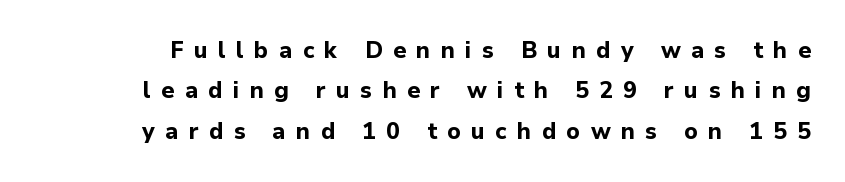
Q: Is the text bold? A: Yes.
Q: Is the text italic (slanted)? A: No, it is upright.
Q: Is the text underlined? A: No.
Q: Is the spacing between letters normal or unusually wide? A: Unusually wide.
